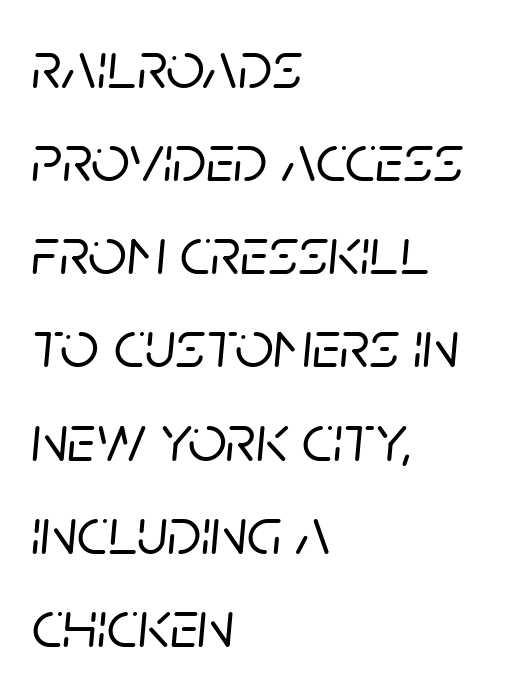
The image shows 68 px text type, italic (leaning right); set left-aligned, normal line spacing (1.37x), normal letter spacing, not underlined; low stroke contrast and a large x-height.
